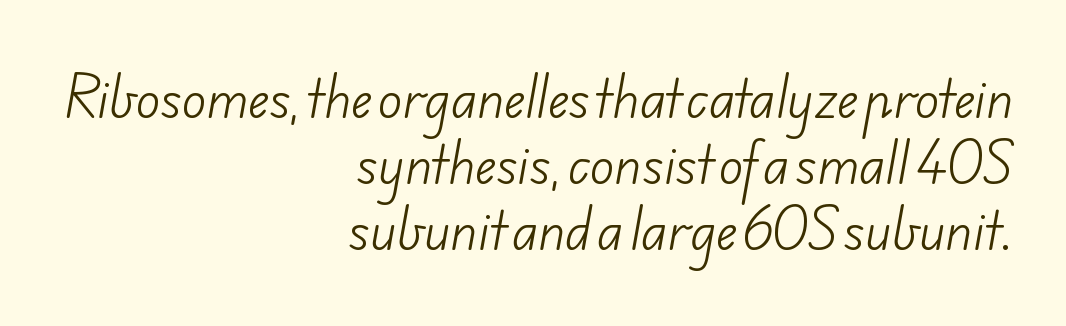
{"serif": "no", "bold": "no", "weight": "light", "width": "normal", "stroke_contrast": "low", "x_height": "small", "monospaced": "no", "underline": "no", "align": "right", "line_spacing": "normal", "line_spacing_ratio": 1.32, "letter_spacing": "normal", "letter_spacing_em": 0.0, "glyph_px": 50}
